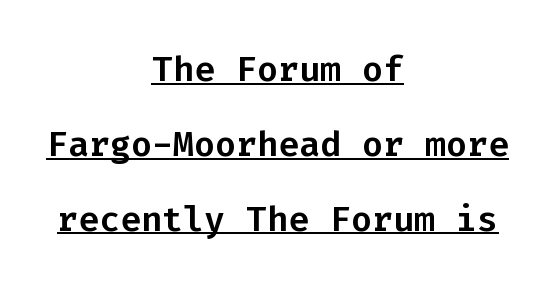
The image shows 35 px sans-serif type, upright, monospaced; set centered, loose line spacing (2.14x), normal letter spacing, underlined; low stroke contrast and a medium x-height.
